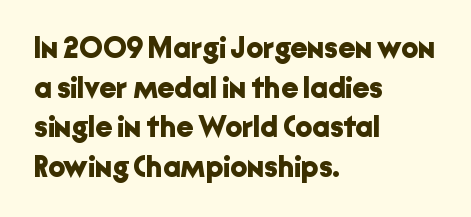
Plenty of ink on the page — the face is bold. The letters stand straight up with perfectly vertical stems. The letters carry no serifs — their stems end cleanly without finishing strokes. Is the letter spacing exaggerated? No — it looks like the ordinary default. Line spacing here is normal.
